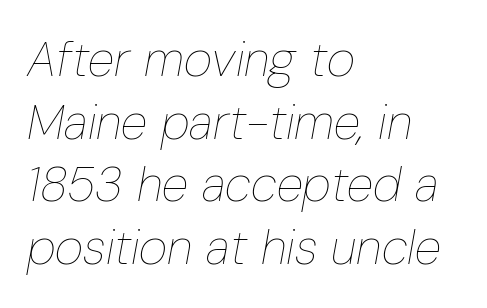
The image shows 49 px thin, condensed type, italic (leaning right); set left-aligned, normal line spacing (1.28x), normal letter spacing, not underlined; low stroke contrast and a medium x-height.
